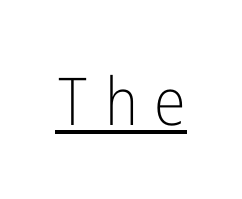
The image shows 66 px light, condensed sans-serif type, upright; set unusually wide letter spacing (+0.24 em), underlined; low stroke contrast and a medium x-height.
